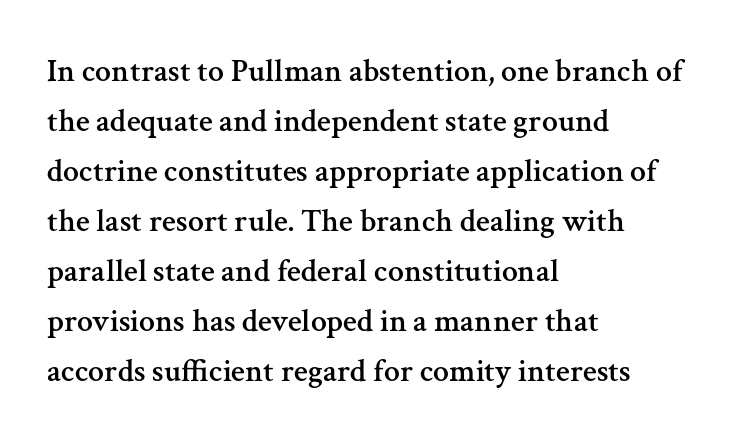
The image shows 32 px serif type, upright; set left-aligned, normal line spacing (1.56x), normal letter spacing, not underlined; medium stroke contrast and a medium x-height.
